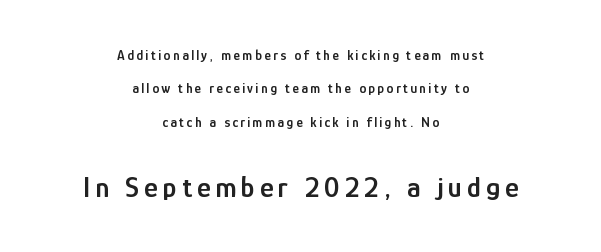
{"serif": "no", "italic": "no", "bold": "semi", "weight": "semibold", "width": "condensed", "stroke_contrast": "low", "x_height": "medium", "monospaced": "no", "underline": "no", "align": "center", "line_spacing": "loose", "line_spacing_ratio": 2.38, "larger_block": "second", "size_ratio": 2.07, "glyph_px": 29}
